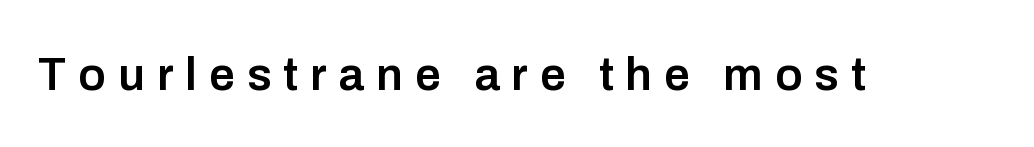
Q: Is the text bold? A: Semi-bold.
Q: Is the text italic (slanted)? A: No, it is upright.
Q: Is the typeface a serif or a sans-serif typeface? A: Sans-serif.
Q: Is the text underlined? A: No.
Q: Is the spacing between letters normal or unusually wide? A: Unusually wide.
Q: Width (condensed, normal, or wide)? A: Normal.
Q: Stroke contrast? A: Low.
Q: x-height? A: Medium.
Q: Monospaced? A: No.
